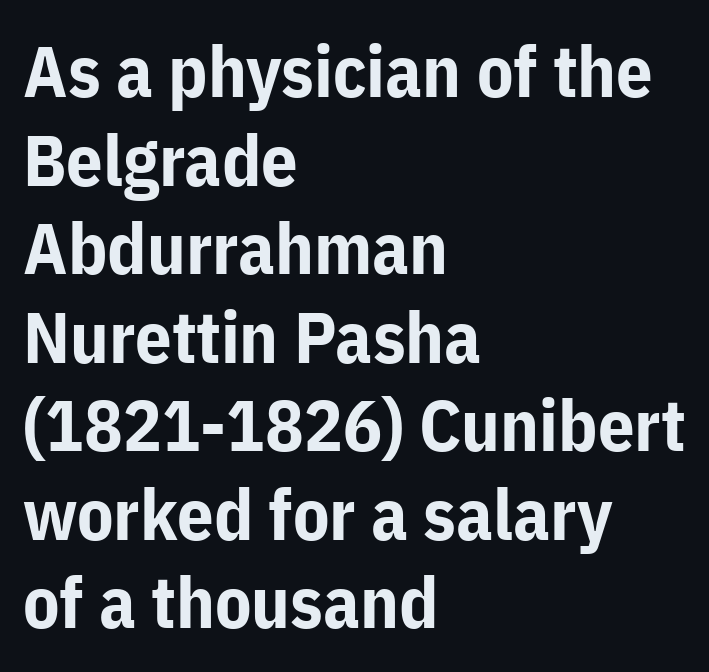
The image shows 72 px bold sans-serif type, upright; set left-aligned, line spacing 1.23x, normal letter spacing, not underlined; low stroke contrast and a medium x-height.
